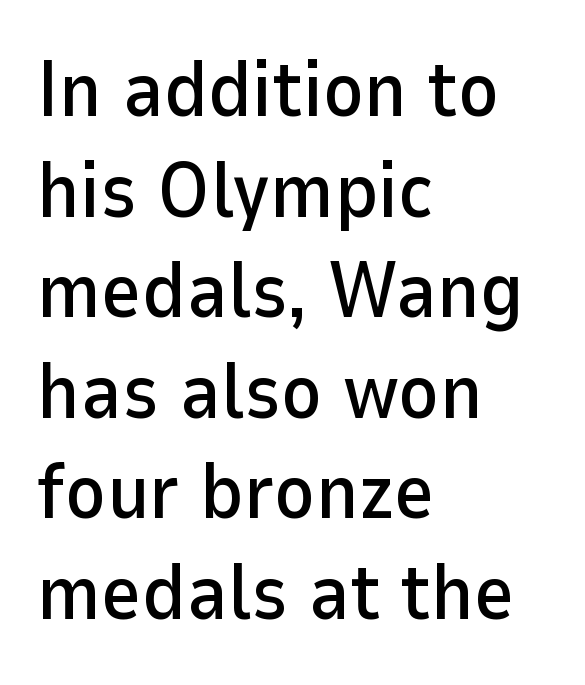
Q: Is the text italic (slanted)? A: No, it is upright.
Q: Is the typeface a serif or a sans-serif typeface? A: Sans-serif.
Q: Is the text underlined? A: No.
Q: How is the paragraph aligned? A: Left-aligned.
Q: Is the spacing between letters normal or unusually wide? A: Normal.
Q: Is the spacing between lines tight, normal or loose? A: Normal.
Q: Width (condensed, normal, or wide)? A: Normal.
Q: Stroke contrast? A: Low.
Q: x-height? A: Medium.
Q: Monospaced? A: No.
